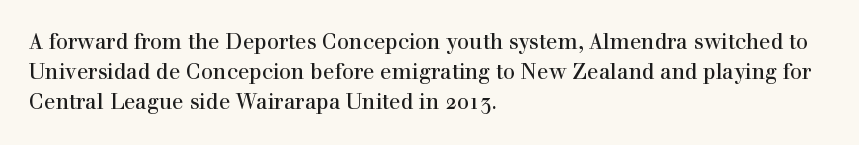
The gaps between neighbouring characters are ordinary and unremarkable. This rendering uses left alignment, leaving the right contour irregular. Horizontal bands of white between lines are of average thickness. The strip under each line holds only bare page. It's the straight-up-and-down kind of type.
